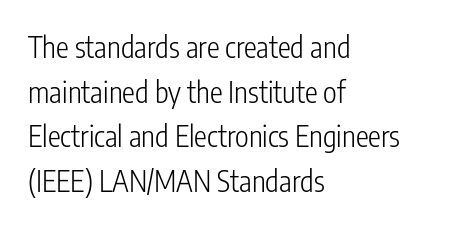
{"serif": "no", "italic": "no", "bold": "no", "weight": "light", "width": "condensed", "stroke_contrast": "low", "x_height": "medium", "monospaced": "no", "underline": "no", "align": "left", "line_spacing": "normal", "line_spacing_ratio": 1.54, "letter_spacing": "normal", "letter_spacing_em": 0.0, "glyph_px": 29}
